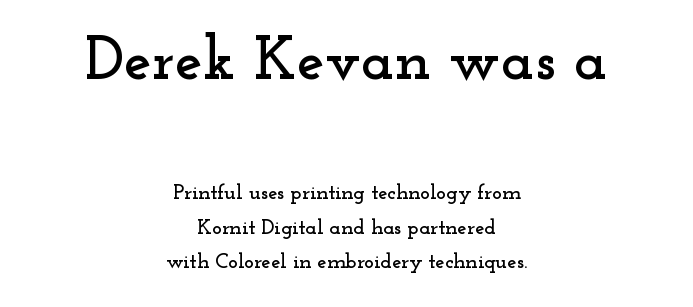
{"serif": "yes", "italic": "no", "width": "wide", "stroke_contrast": "low", "x_height": "small", "monospaced": "no", "underline": "no", "align": "center", "line_spacing": "normal", "line_spacing_ratio": 1.64, "letter_spacing": "normal", "letter_spacing_em": 0.0, "larger_block": "first", "size_ratio": 2.95, "glyph_px": 62}
